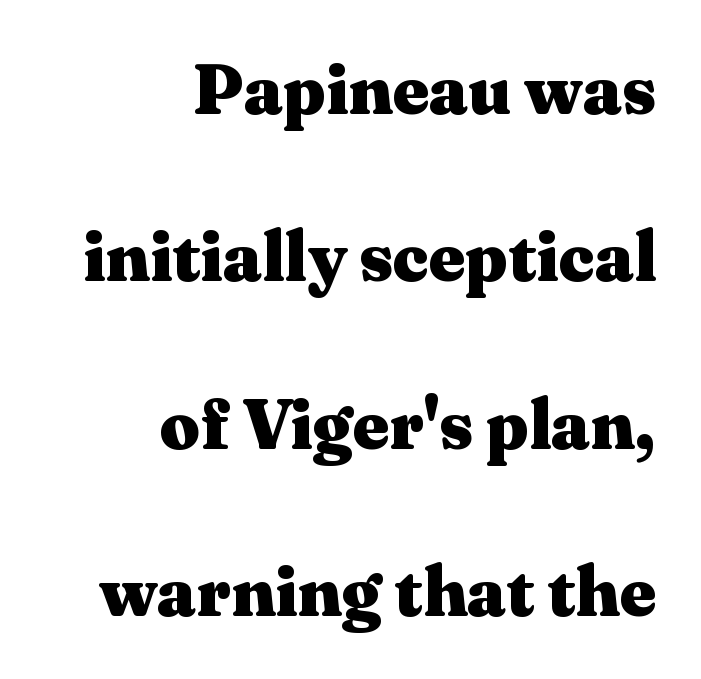
The image shows 70 px heavy, wide serif type, upright; set right-aligned, loose line spacing (2.39x), normal letter spacing, not underlined; medium stroke contrast and a medium x-height.
